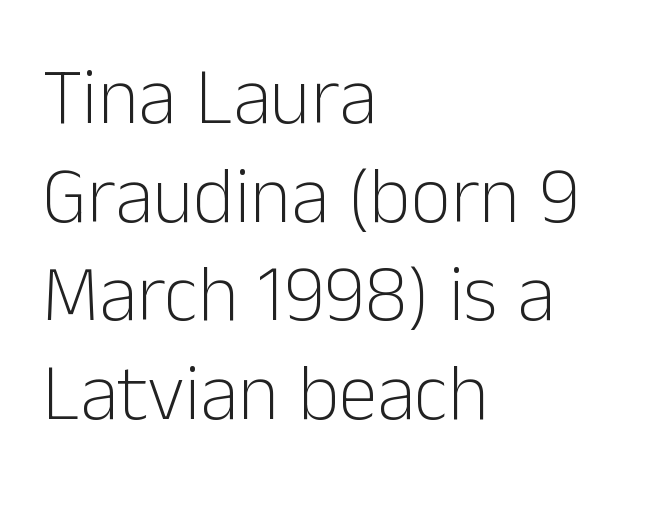
The image shows 79 px light sans-serif type, upright; set left-aligned, normal line spacing (1.25x), normal letter spacing, not underlined; low stroke contrast and a medium x-height.
